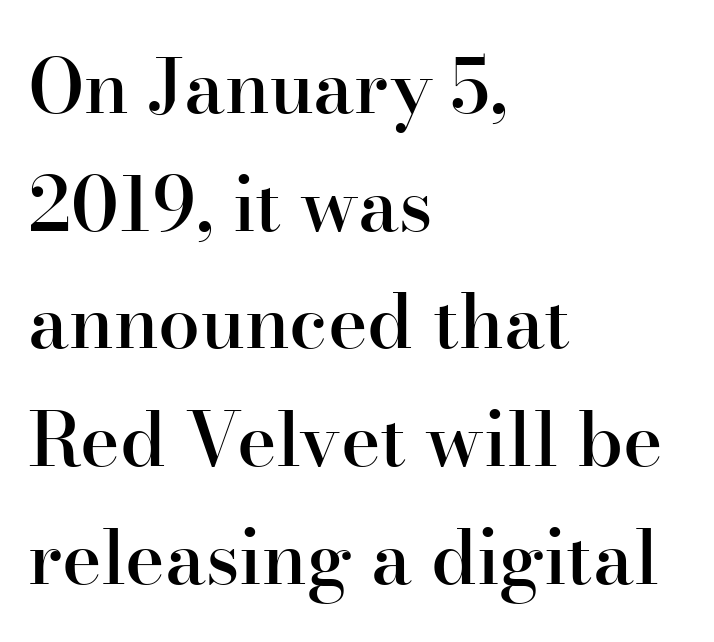
{"serif": "yes", "italic": "no", "bold": "semi", "weight": "semibold", "width": "normal", "stroke_contrast": "high", "x_height": "small", "monospaced": "no", "underline": "no", "align": "left", "line_spacing": "normal", "line_spacing_ratio": 1.57, "letter_spacing": "normal", "letter_spacing_em": 0.0, "glyph_px": 75}
